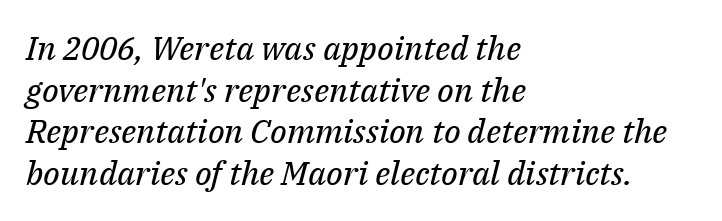
The image shows 33 px regular-weight serif type, italic (leaning right); set left-aligned, normal line spacing (1.26x), normal letter spacing, not underlined; medium stroke contrast and a medium x-height.
